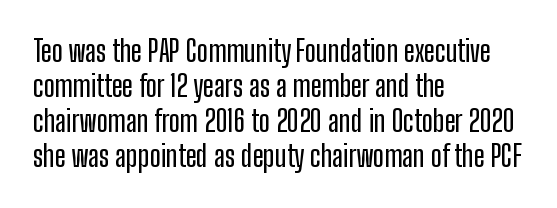
Letterform terminals end flat and unadorned throughout the passage. Here the designer chose a conventional face with non-uniform glyph widths. The axis of the letterforms is exactly vertical. How are the letters spaced? Ordinarily, with no added tracking. The ragged edge is on the right, which tells us the setting is flush left.
